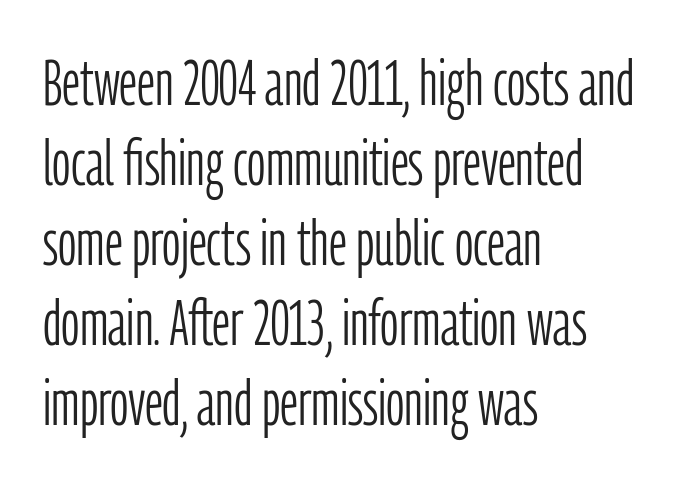
Q: Is the text bold? A: No.
Q: Is the text italic (slanted)? A: No, it is upright.
Q: Is the typeface a serif or a sans-serif typeface? A: Sans-serif.
Q: Is the text underlined? A: No.
Q: How is the paragraph aligned? A: Left-aligned.
Q: Is the spacing between letters normal or unusually wide? A: Normal.
Q: Is the spacing between lines tight, normal or loose? A: Normal.
Q: Width (condensed, normal, or wide)? A: Condensed.
Q: Stroke contrast? A: Low.
Q: x-height? A: Medium.
Q: Monospaced? A: No.
